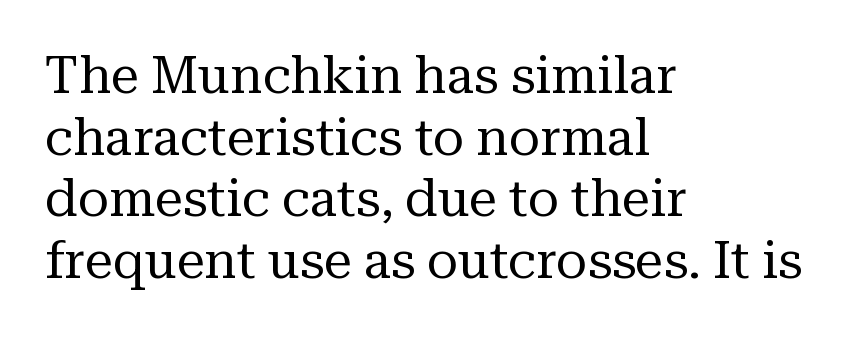
Q: Is the text bold? A: No.
Q: Is the text italic (slanted)? A: No, it is upright.
Q: Is the typeface a serif or a sans-serif typeface? A: Serif.
Q: Is the text underlined? A: No.
Q: How is the paragraph aligned? A: Left-aligned.
Q: Is the spacing between letters normal or unusually wide? A: Normal.
Q: Width (condensed, normal, or wide)? A: Normal.
Q: Stroke contrast? A: Medium.
Q: x-height? A: Medium.
Q: Monospaced? A: No.
